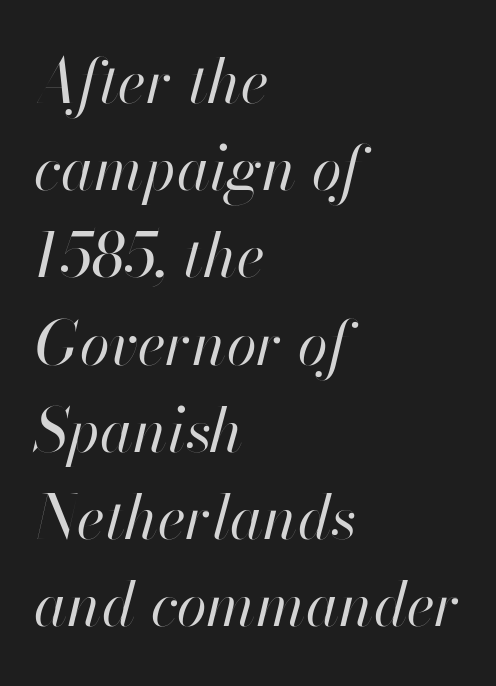
{"italic": "yes", "lean": "right", "slant_degrees": 13, "bold": "no", "weight": "regular", "width": "normal", "stroke_contrast": "high", "x_height": "small", "monospaced": "no", "underline": "no", "align": "left", "line_spacing": "normal", "line_spacing_ratio": 1.43, "letter_spacing": "normal", "letter_spacing_em": 0.0, "glyph_px": 61}
